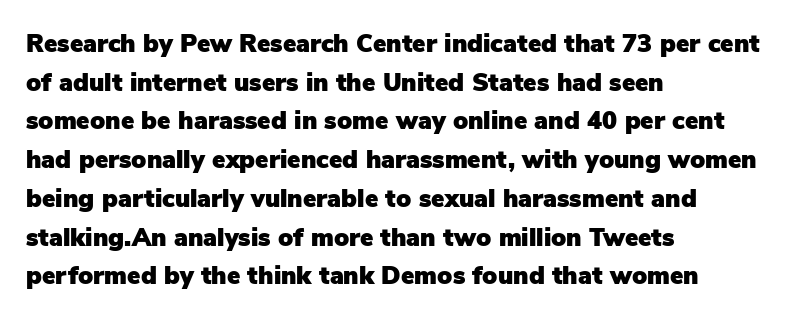
The image shows 25 px text type, upright; set left-aligned, normal line spacing (1.55x), normal letter spacing, not underlined.
